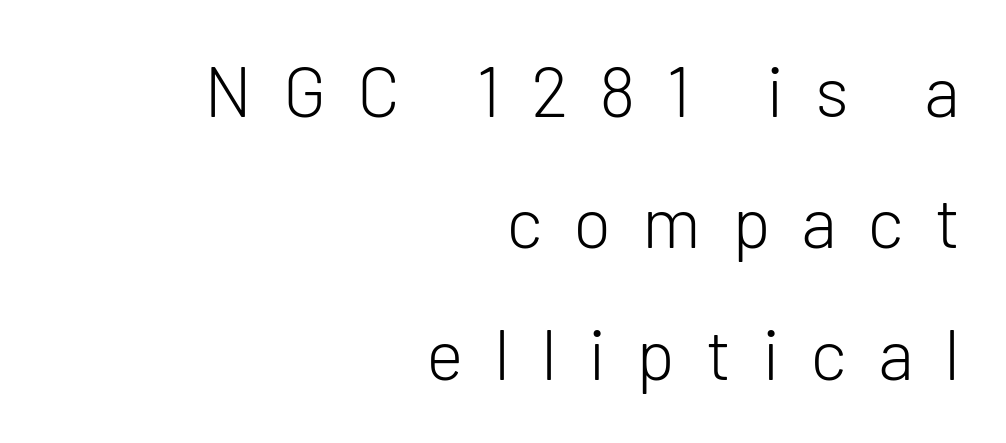
The image shows 71 px light sans-serif type, upright; set right-aligned, line spacing 1.85x, unusually wide letter spacing (+0.43 em), not underlined; low stroke contrast and a medium x-height.
